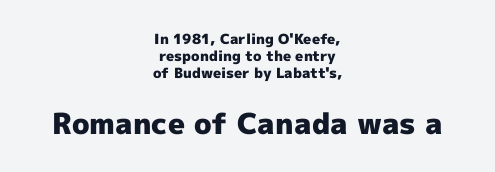
Rendered with straight, roman letterforms. Bare-footed words on every line. To sum up the face: it is a sans, with no serifs. In this sample the second text group is rendered at the bigger scale. Spacing between characters is what you'd get straight out of the box. These words are printed bold, with thick strokes throughout.
